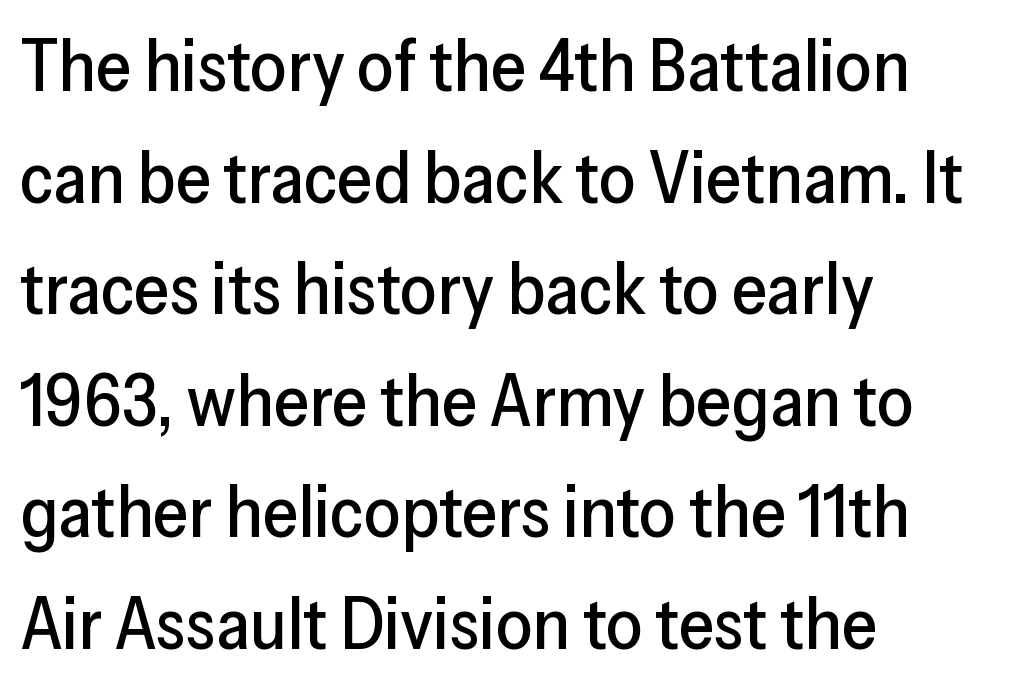
{"serif": "no", "italic": "no", "width": "normal", "stroke_contrast": "low", "x_height": "medium", "monospaced": "no", "underline": "no", "align": "left", "line_spacing": "normal", "line_spacing_ratio": 1.55, "letter_spacing": "normal", "letter_spacing_em": 0.0, "glyph_px": 72}
